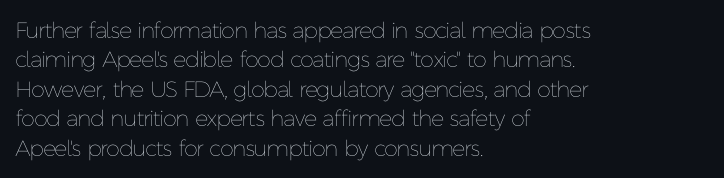
The image shows 22 px text type, upright; set left-aligned, normal line spacing (1.34x), normal letter spacing, not underlined.
